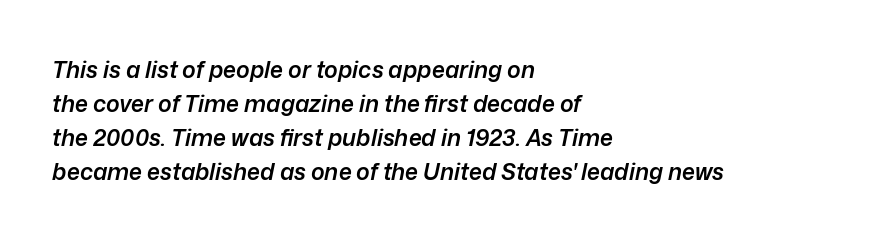
{"italic": "yes", "lean": "right", "slant_degrees": 12, "bold": "semi", "underline": "no", "align": "left", "line_spacing": "normal", "line_spacing_ratio": 1.48, "letter_spacing": "normal", "letter_spacing_em": 0.0, "glyph_px": 23}
